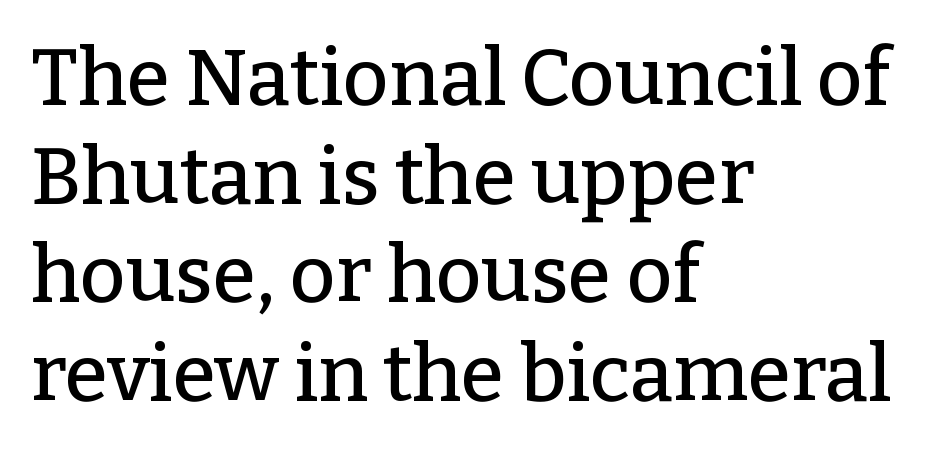
Q: Is the text italic (slanted)? A: No, it is upright.
Q: Is the typeface a serif or a sans-serif typeface? A: Serif.
Q: Is the text underlined? A: No.
Q: How is the paragraph aligned? A: Left-aligned.
Q: Is the spacing between letters normal or unusually wide? A: Normal.
Q: Is the spacing between lines tight, normal or loose? A: Normal.
Q: Width (condensed, normal, or wide)? A: Normal.
Q: Stroke contrast? A: Low.
Q: x-height? A: Medium.
Q: Monospaced? A: No.
